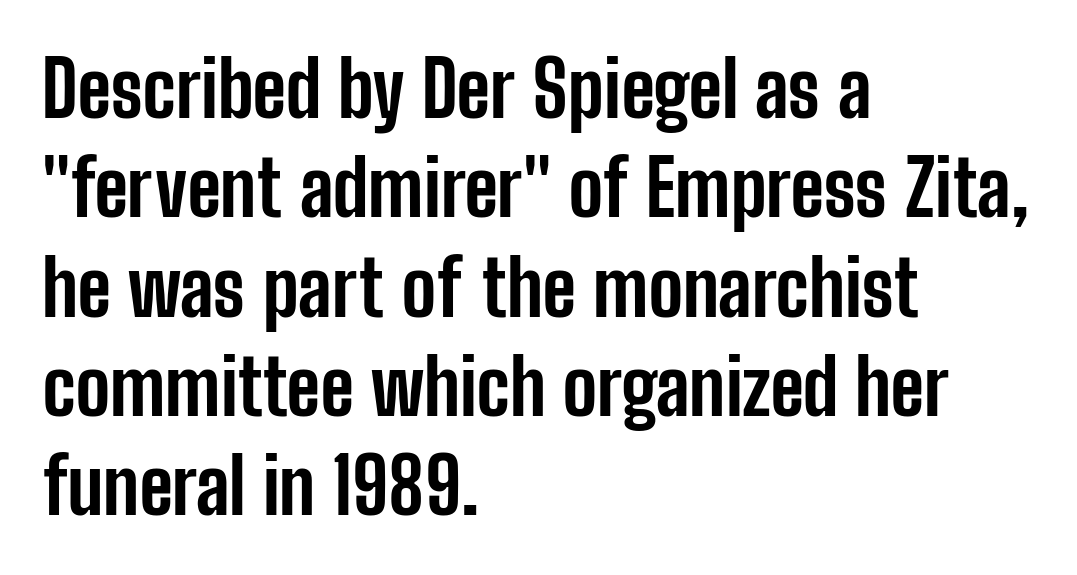
Honestly, the letter spacing is just normal — you wouldn't notice it. Only glyphs here, with clear space below each row. Strokes here are thick enough to call this a true bold. All the whitespace from short lines collects on the right. Characters remain perfectly vertical along every line. Think of a printed novel: that variable character pitch is what you see here.
